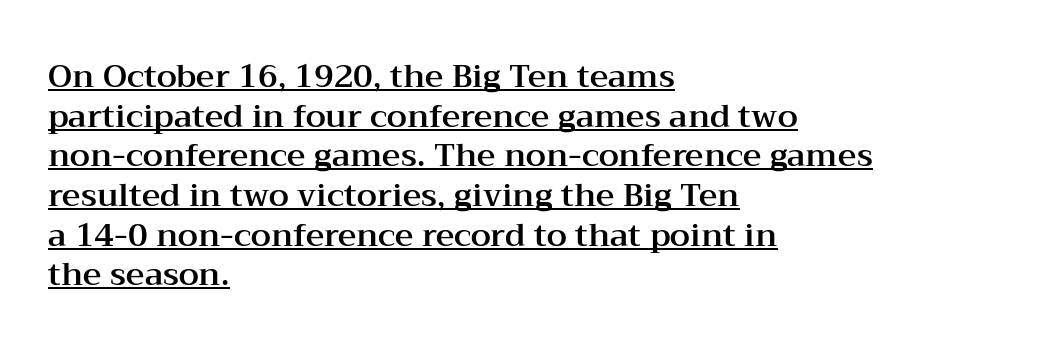
The image shows 32 px wide serif type, upright; set left-aligned, line spacing 1.24x, normal letter spacing, underlined; medium stroke contrast and a medium x-height.
